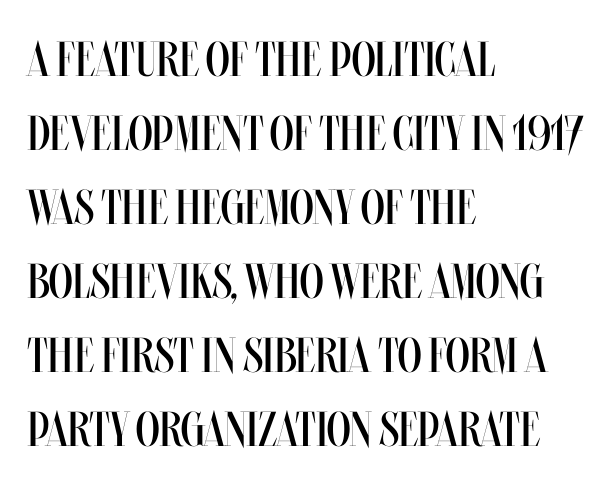
{"italic": "no", "bold": "no", "weight": "regular", "width": "condensed", "stroke_contrast": "medium", "x_height": "large", "monospaced": "no", "underline": "no", "align": "left", "line_spacing": "normal", "line_spacing_ratio": 1.51, "letter_spacing": "normal", "letter_spacing_em": 0.0, "glyph_px": 49}
